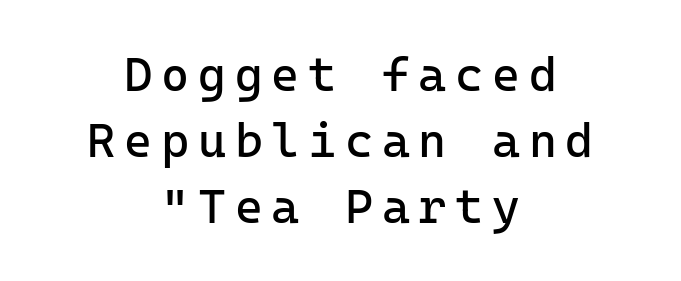
The image shows 48 px regular-weight sans-serif type, upright, monospaced; set centered, normal line spacing (1.37x), not underlined; low stroke contrast and a medium x-height.
